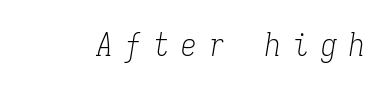
The text carries the slant typical of an italic or oblique font. Weight: in the light-to-regular range. The face used here is rendered with a markedly widened letterfit. Each letter, wide or thin by design, is forced into the same width here.
